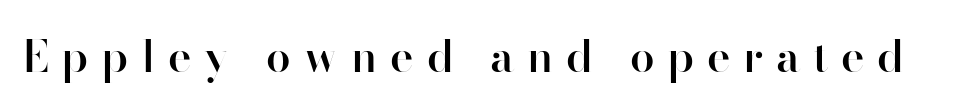
Check where the strokes stop: nothing finishes them off — pure sans. I'd describe the lettering as semibold — firm but not a full bold. Ordinary non-slanted type is in use. Clear beneath every line of the passage.
